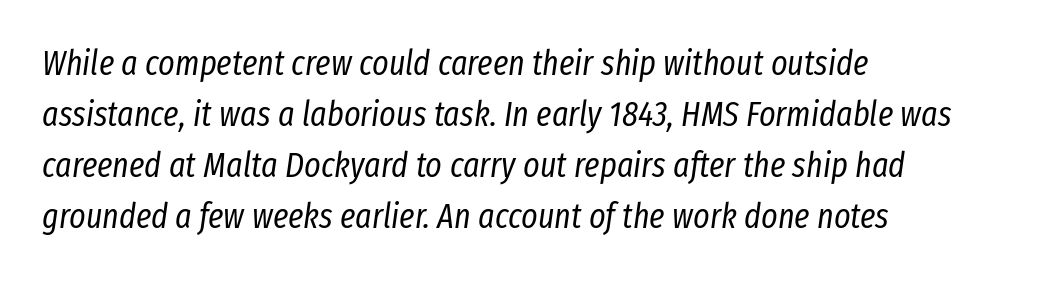
The image shows 35 px regular-weight, condensed type, italic (leaning right); set left-aligned, normal line spacing (1.46x), normal letter spacing, not underlined; low stroke contrast and a medium x-height.
